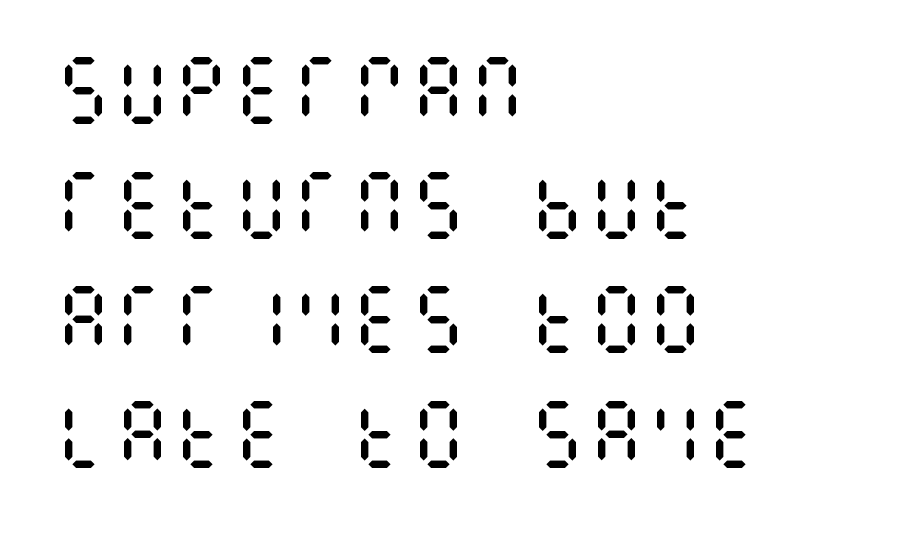
Q: Is the text bold? A: No.
Q: Is the text italic (slanted)? A: No, it is upright.
Q: Is the text underlined? A: No.
Q: How is the paragraph aligned? A: Left-aligned.
Q: Is the spacing between letters normal or unusually wide? A: Normal.
Q: Is the spacing between lines tight, normal or loose? A: Normal.
Q: Width (condensed, normal, or wide)? A: Condensed.
Q: Stroke contrast? A: Medium.
Q: x-height? A: Large.
